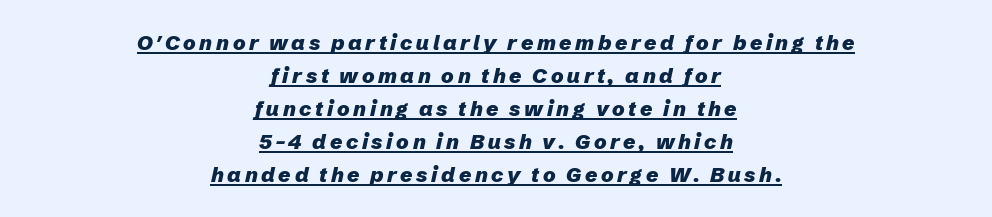
The image shows 21 px bold type, italic (leaning right); set centered, normal line spacing (1.57x), underlined.
